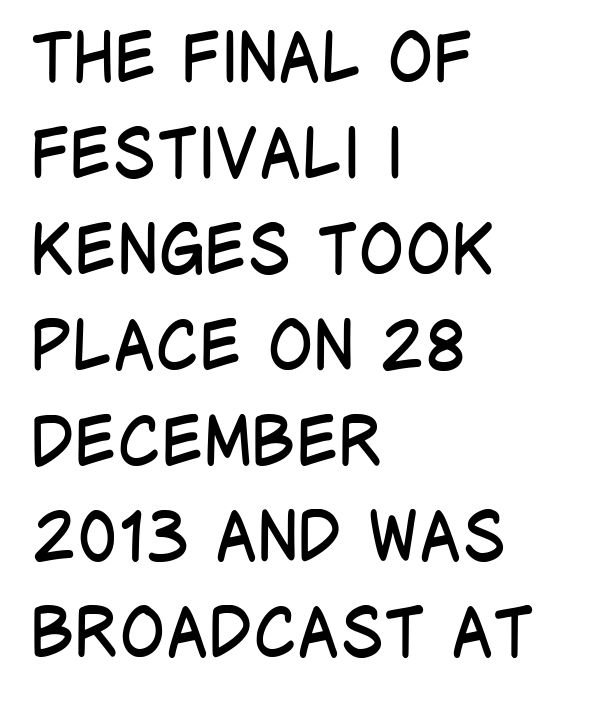
The image shows 68 px regular-weight, condensed sans-serif type, upright; set left-aligned, normal line spacing (1.41x), normal letter spacing, not underlined; low stroke contrast and a large x-height.
